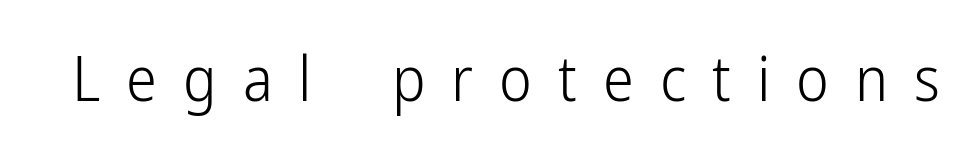
The horizontal fit of the characters is loose and conspicuously gappy. The glyphs are unaccompanied by any horizontal stroke below them. Typographically, this falls in the sans-serif category. Summary of weight: not heavy and not bold. The passage shown is typed in a proportional face where columns would drift. It's the straight-up-and-down kind of type.
